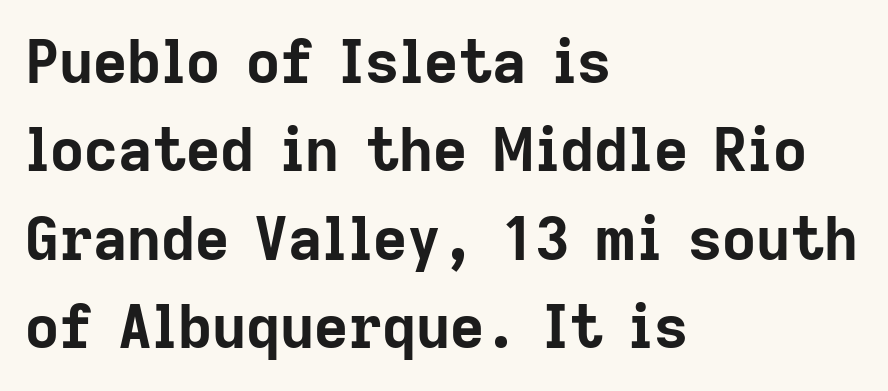
{"serif": "no", "italic": "no", "bold": "yes", "weight": "bold", "width": "normal", "stroke_contrast": "low", "x_height": "medium", "monospaced": "no", "underline": "no", "align": "left", "line_spacing": "normal", "line_spacing_ratio": 1.5, "letter_spacing": "normal", "letter_spacing_em": 0.0, "glyph_px": 59}
